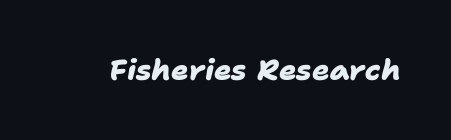
Q: Is the text bold? A: Yes.
Q: Is the typeface a serif or a sans-serif typeface? A: Sans-serif.
Q: Is the text underlined? A: No.
Q: Is the spacing between letters normal or unusually wide? A: Normal.
Q: Width (condensed, normal, or wide)? A: Normal.
Q: Stroke contrast? A: Low.
Q: x-height? A: Medium.
Q: Monospaced? A: No.
